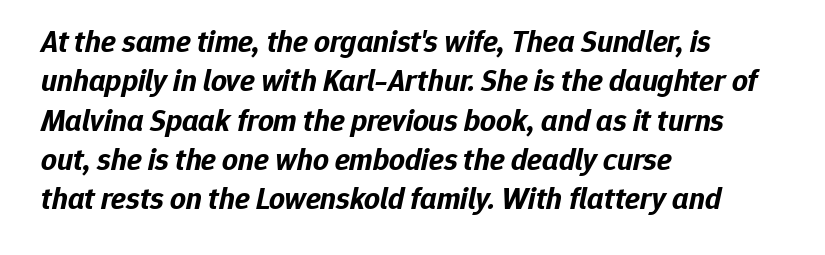
Q: Is the text bold? A: Yes.
Q: Is the text italic (slanted)? A: Yes, it leans right by about 12 degrees.
Q: Is the text underlined? A: No.
Q: How is the paragraph aligned? A: Left-aligned.
Q: Is the spacing between letters normal or unusually wide? A: Normal.
Q: Is the spacing between lines tight, normal or loose? A: Normal.
Q: Width (condensed, normal, or wide)? A: Normal.
Q: Stroke contrast? A: Low.
Q: x-height? A: Medium.
Q: Monospaced? A: No.
